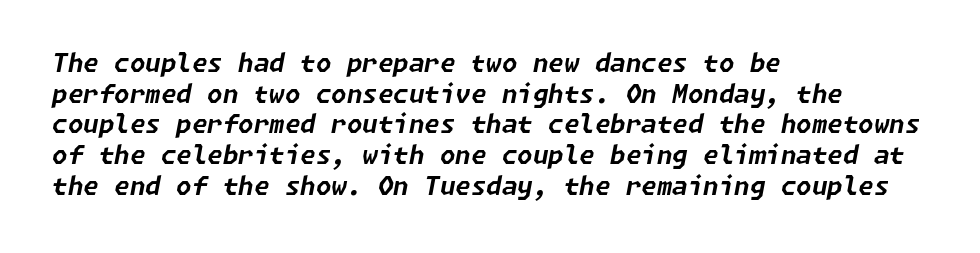
{"italic": "yes", "lean": "right", "slant_degrees": 11, "bold": "yes", "underline": "no", "align": "left", "line_spacing_ratio": 1.23, "letter_spacing": "normal", "letter_spacing_em": 0.0, "glyph_px": 25}
